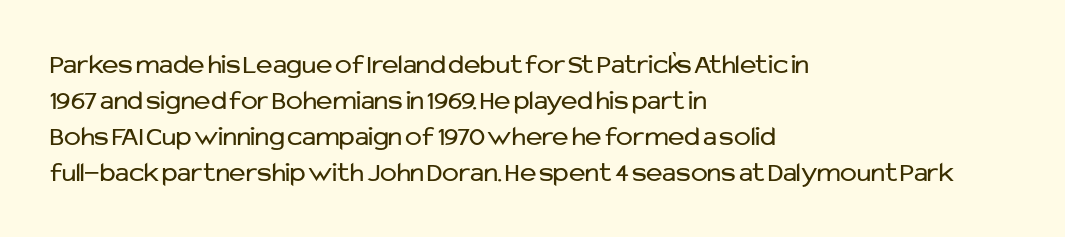
Q: Is the text bold? A: No.
Q: Is the text italic (slanted)? A: No, it is upright.
Q: Is the typeface a serif or a sans-serif typeface? A: Sans-serif.
Q: Is the text underlined? A: No.
Q: How is the paragraph aligned? A: Left-aligned.
Q: Is the spacing between letters normal or unusually wide? A: Normal.
Q: Is the spacing between lines tight, normal or loose? A: Normal.
Q: Width (condensed, normal, or wide)? A: Normal.
Q: Stroke contrast? A: Low.
Q: x-height? A: Medium.
Q: Monospaced? A: No.
